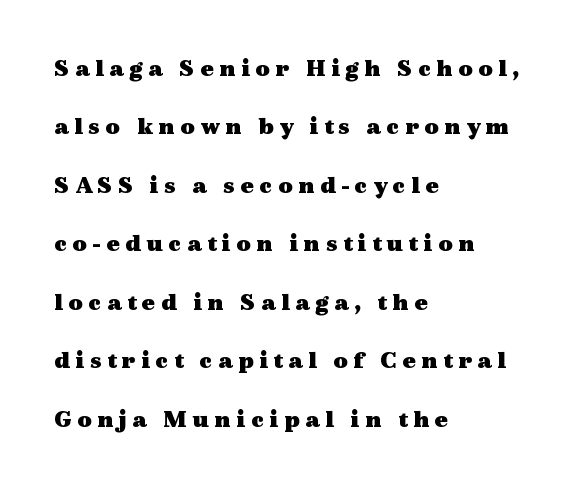
{"italic": "no", "bold": "yes", "underline": "no", "align": "left", "line_spacing": "loose", "line_spacing_ratio": 2.34, "letter_spacing": "wide", "letter_spacing_em": 0.22, "glyph_px": 25}
